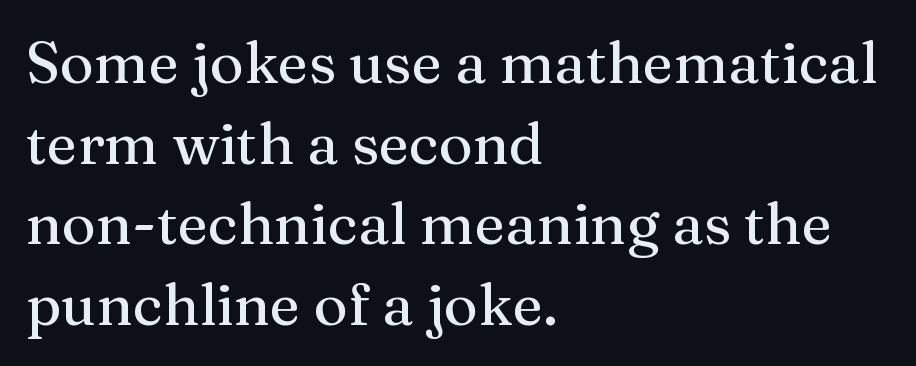
These lines are composed in type with serifs. Line beginnings align vertically; line endings do not. Does extra space separate the letters? No, they use regular spacing. Characters remain perfectly vertical along every line. Here the designer chose a conventional face with non-uniform glyph widths.
